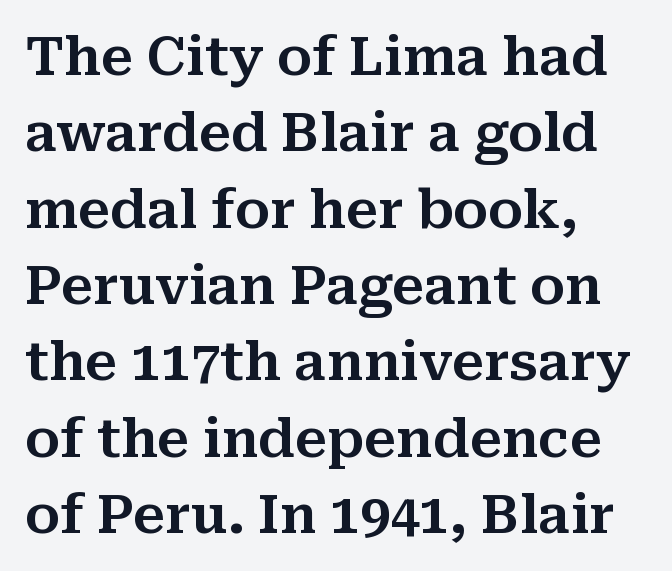
The image shows 53 px serif type, upright; set left-aligned, normal line spacing (1.44x), normal letter spacing, not underlined; medium stroke contrast and a medium x-height.
